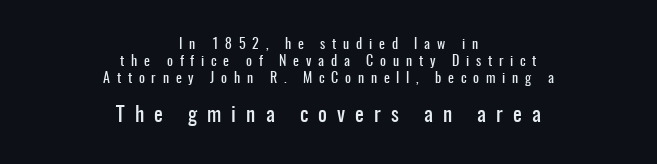
Q: Is the text italic (slanted)? A: No, it is upright.
Q: Is the text underlined? A: No.
Q: How is the paragraph aligned? A: Centered.
Q: Is the spacing between letters normal or unusually wide? A: Unusually wide.
Q: Which block of text is set in a larger size, the first (top) or the second (bottom)? A: The second (bottom) one.
